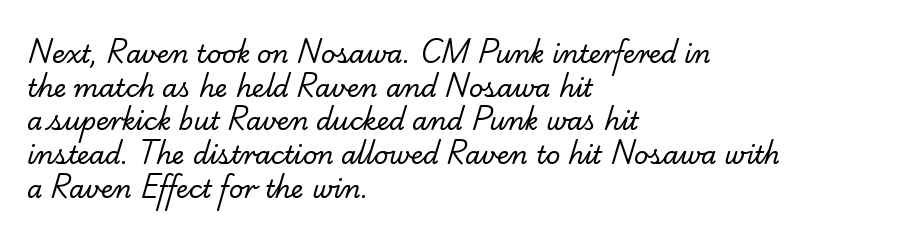
Q: Is the text bold? A: No.
Q: Is the text underlined? A: No.
Q: How is the paragraph aligned? A: Left-aligned.
Q: Is the spacing between letters normal or unusually wide? A: Normal.
Q: Is the spacing between lines tight, normal or loose? A: Normal.
